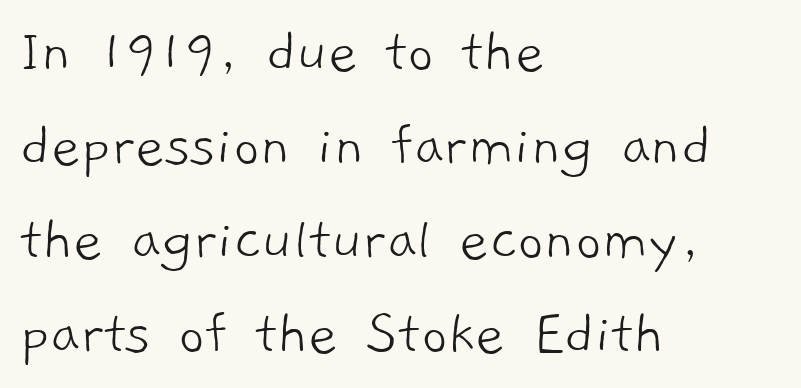
Font category for this specimen: sans-serif. Caption: multi-line text, flush left, ragged right. Students, observe: this is what conventionally led text looks like. Stems here are at most as thick as an everyday book face. A typesetter would call this zero additional tracking. These lines are rendered in a variable-pitch font.
